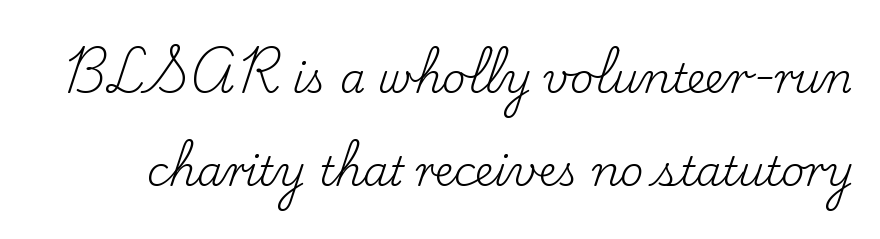
Caption: face not bold, strokes unweighted. Compared with typical body copy, the letter spacing here is the same. Underlining? Definitely not there. This sample has the flowing, uneven cadence of proportional lettering. Regarding leading, the lines here are spaced well apart.
